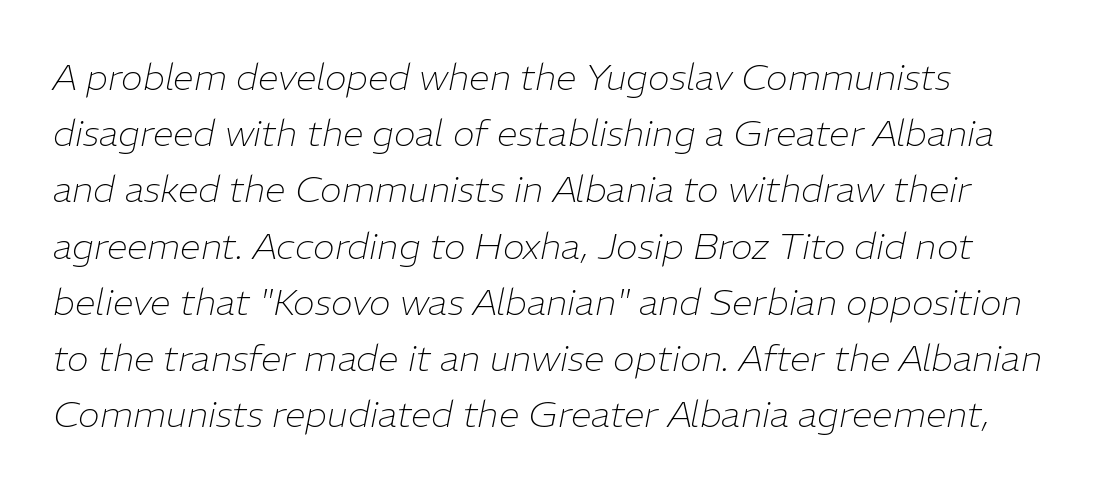
{"italic": "yes", "lean": "right", "slant_degrees": 11, "bold": "no", "weight": "thin", "width": "normal", "stroke_contrast": "low", "x_height": "medium", "monospaced": "no", "underline": "no", "line_spacing": "normal", "line_spacing_ratio": 1.52, "letter_spacing": "normal", "letter_spacing_em": 0.0, "glyph_px": 37}
